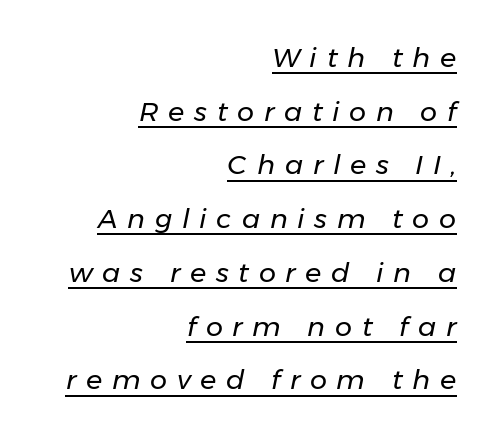
Q: Is the text bold? A: No.
Q: Is the text italic (slanted)? A: Yes, it leans right by about 11 degrees.
Q: Is the text underlined? A: Yes.
Q: How is the paragraph aligned? A: Right-aligned.
Q: Is the spacing between letters normal or unusually wide? A: Unusually wide.
Q: Is the spacing between lines tight, normal or loose? A: Loose.
